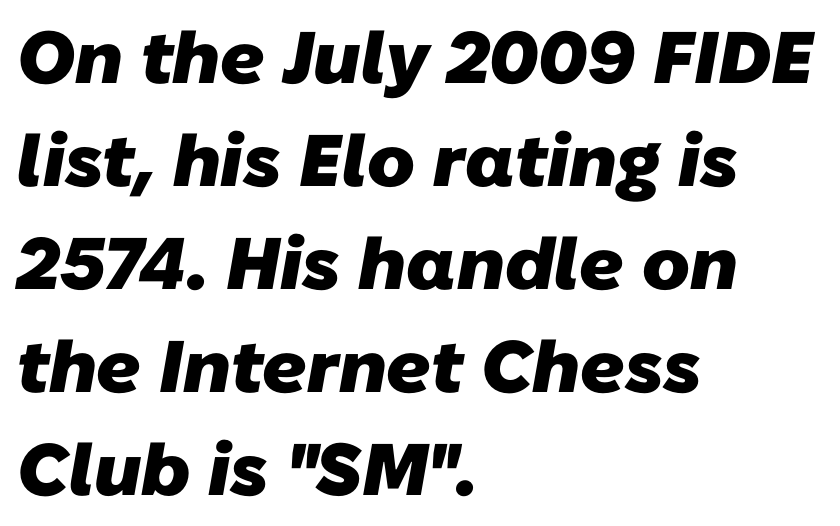
The image shows 73 px heavy sans-serif type; set left-aligned, normal line spacing (1.41x), normal letter spacing, not underlined; low stroke contrast and a medium x-height.
